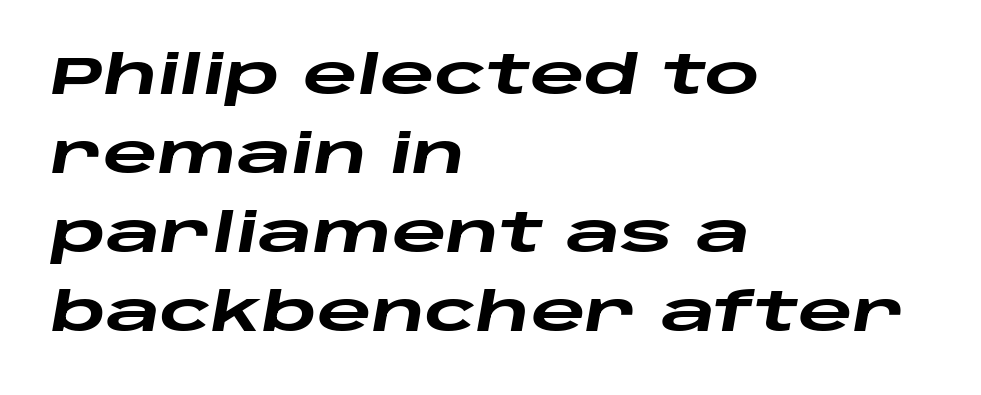
Is this a fixed-width face? No — the glyphs have proportional, varying widths. Does the copy run flush right? No — it runs flush left. The sample has been set heavy, in full bold. The designer left line spacing at the default. Glyph-to-glyph distance matches everyday printed text. The typography opts for an oblique posture over an upright one.
